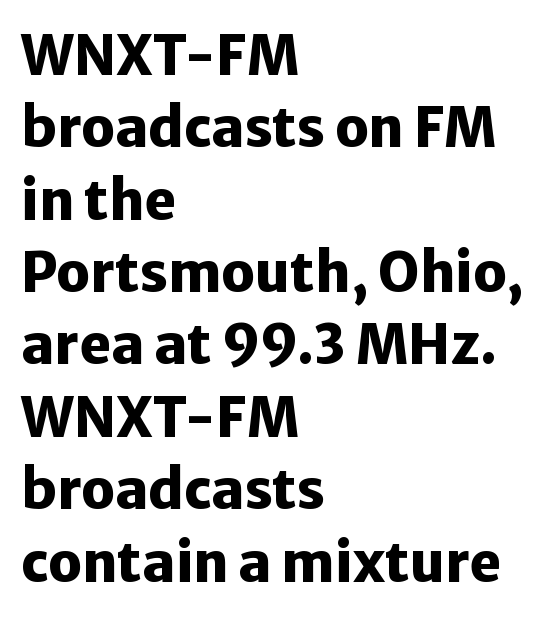
The image shows 54 px heavy sans-serif type, upright; set left-aligned, normal line spacing (1.34x), normal letter spacing, not underlined; low stroke contrast and a medium x-height.
